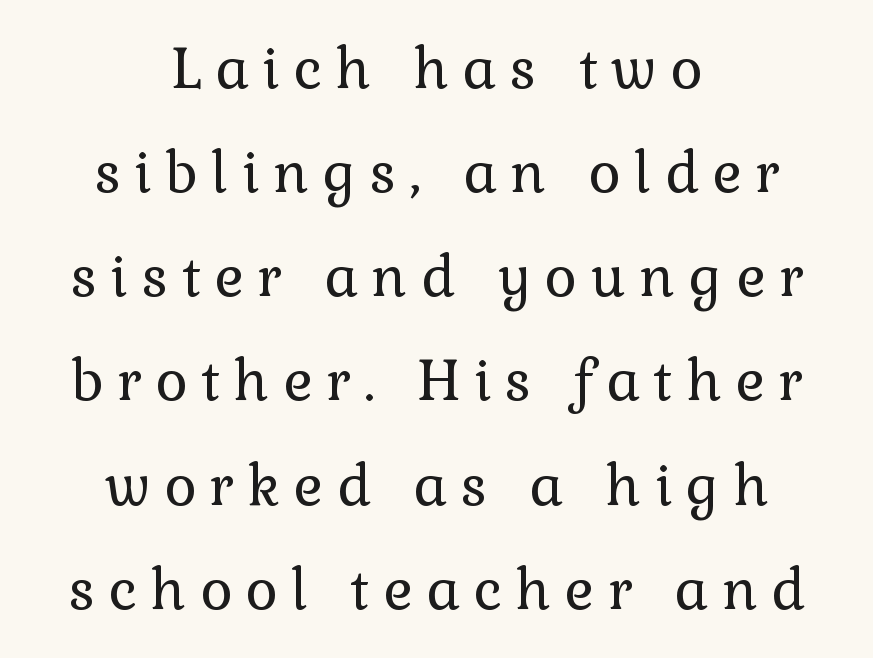
The image shows 56 px regular-weight serif type, upright; set centered, line spacing 1.86x, unusually wide letter spacing (+0.24 em), not underlined; a medium x-height.
